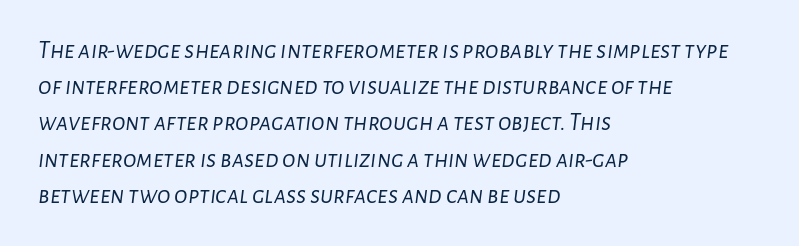
{"italic": "yes", "lean": "right", "slant_degrees": 7, "bold": "no", "underline": "no", "align": "left", "line_spacing": "normal", "line_spacing_ratio": 1.45, "letter_spacing": "normal", "letter_spacing_em": 0.0, "glyph_px": 25}
